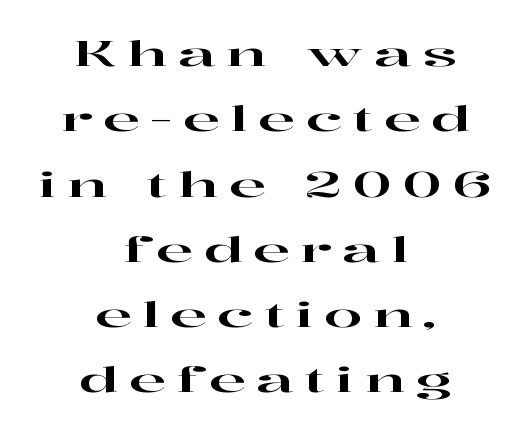
{"serif": "yes", "italic": "no", "width": "wide", "stroke_contrast": "high", "x_height": "medium", "monospaced": "no", "underline": "no", "align": "center", "line_spacing": "loose", "line_spacing_ratio": 1.92, "letter_spacing": "wide", "letter_spacing_em": 0.32, "glyph_px": 34}
